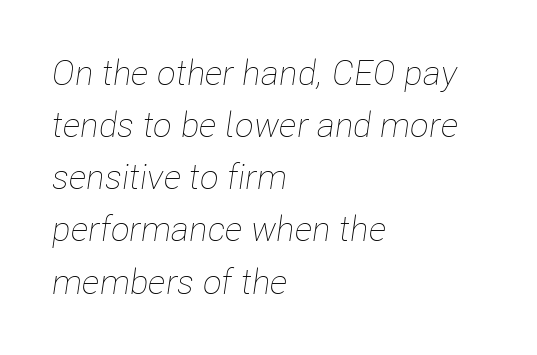
{"italic": "yes", "lean": "right", "slant_degrees": 8, "bold": "no", "weight": "thin", "width": "condensed", "stroke_contrast": "low", "x_height": "medium", "monospaced": "no", "underline": "no", "align": "left", "line_spacing": "normal", "line_spacing_ratio": 1.49, "letter_spacing": "normal", "letter_spacing_em": 0.0, "glyph_px": 35}
